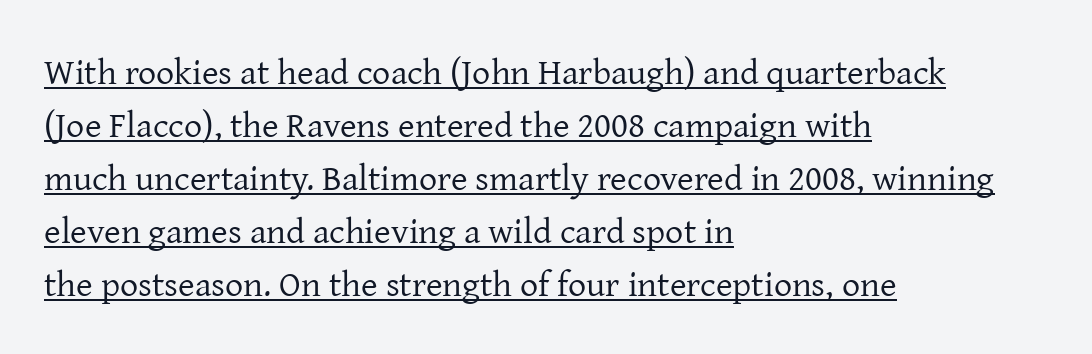
{"serif": "yes", "italic": "no", "bold": "no", "weight": "regular", "width": "normal", "stroke_contrast": "low", "x_height": "medium", "monospaced": "no", "underline": "yes", "align": "left", "line_spacing": "normal", "line_spacing_ratio": 1.47, "letter_spacing": "normal", "letter_spacing_em": 0.0, "glyph_px": 36}
